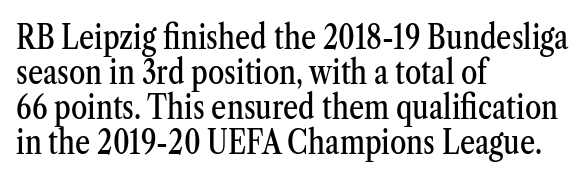
{"serif": "yes", "italic": "no", "width": "condensed", "stroke_contrast": "medium", "x_height": "medium", "monospaced": "no", "underline": "no", "align": "left", "line_spacing": "tight", "line_spacing_ratio": 1.06, "letter_spacing": "normal", "letter_spacing_em": 0.0, "glyph_px": 33}
